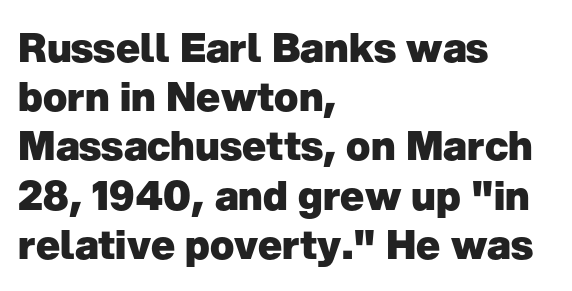
{"serif": "no", "italic": "no", "bold": "yes", "weight": "heavy", "width": "normal", "stroke_contrast": "low", "x_height": "medium", "monospaced": "no", "underline": "no", "align": "left", "line_spacing_ratio": 1.23, "letter_spacing": "normal", "letter_spacing_em": 0.0, "glyph_px": 40}
